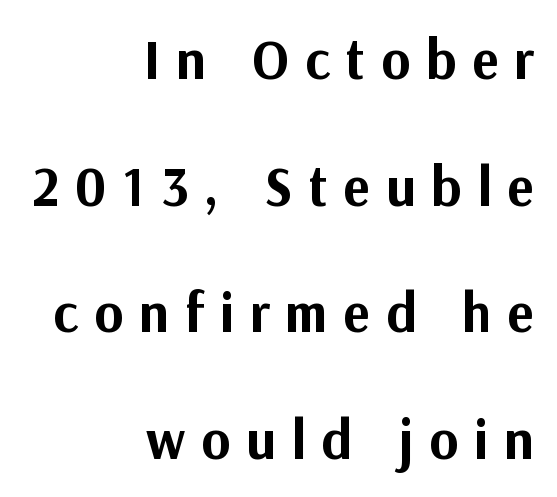
Substantial extra tracking has been applied to these lines. Nope, no serifs anywhere on these letters. Descenders are the only things crossing below the line. The passage shown is typed in a proportional face where columns would drift. Is the block centered? No — it sits flush against the right margin.
